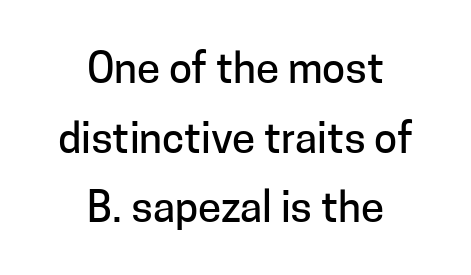
The image shows 42 px sans-serif type, upright; set centered, normal line spacing (1.66x), normal letter spacing, not underlined; low stroke contrast and a medium x-height.
